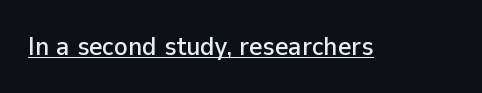
Posture: vertical. Is the letter spacing exaggerated? No — it looks like the ordinary default. These characters rest on top of a visible drawn line.
